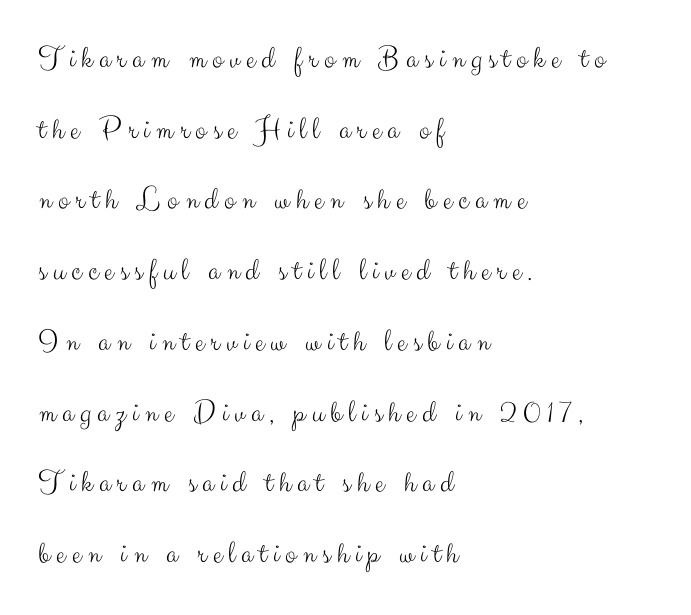
A quiet, ordinary-to-light weight characterises the typeface. The typesetter chose a ragged-right arrangement here. Students, note that the glyphs here are deliberately spaced far apart.
